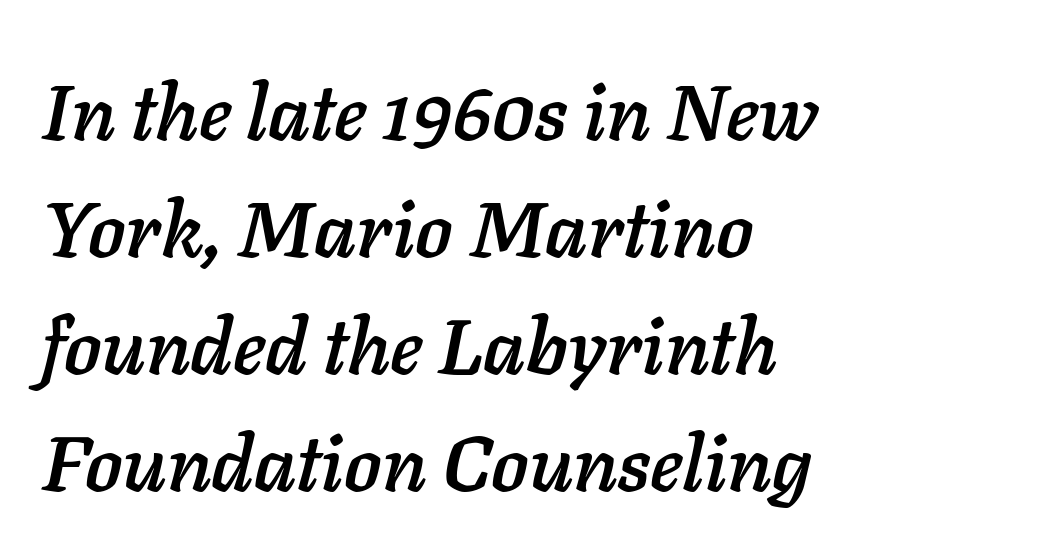
{"italic": "yes", "lean": "right", "slant_degrees": 11, "width": "normal", "stroke_contrast": "low", "x_height": "medium", "monospaced": "no", "underline": "no", "align": "left", "line_spacing": "normal", "line_spacing_ratio": 1.5, "letter_spacing": "normal", "letter_spacing_em": 0.0, "glyph_px": 78}
